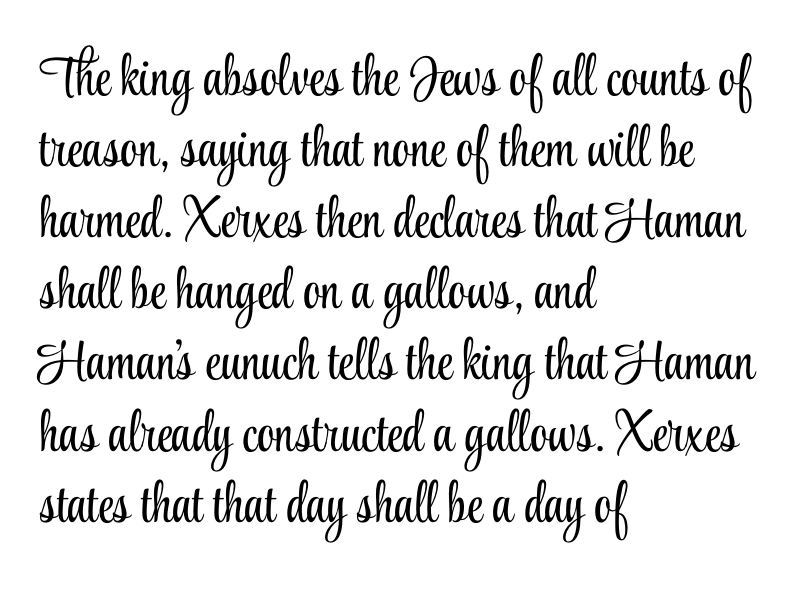
The image shows 56 px light, condensed serif type; set left-aligned, normal line spacing (1.27x), normal letter spacing, not underlined; low stroke contrast and a small x-height.
